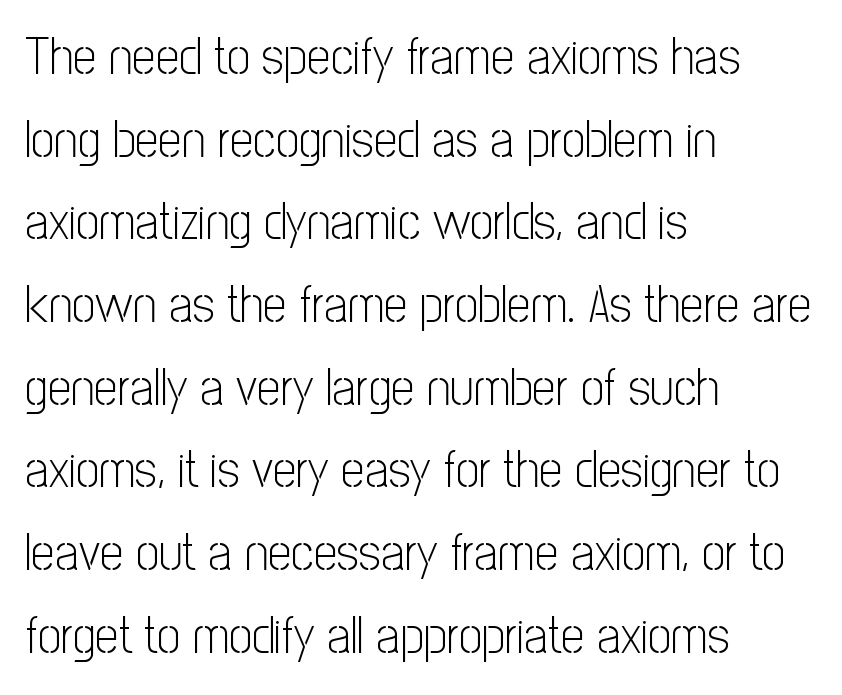
Heaviness? Minimal to ordinary, like unemphasized prose. The letters stand straight up with perfectly vertical stems. Visually the block forms a straight wall on the left and a jagged coastline on the right. This rendering leaves character spacing at its baseline value. Type style note: lacks serifs.
